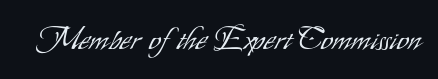
Q: Is the text bold? A: No.
Q: Is the text italic (slanted)? A: Yes.
Q: Is the typeface a serif or a sans-serif typeface? A: Sans-serif.
Q: Is the text underlined? A: No.
Q: Is the spacing between letters normal or unusually wide? A: Normal.
Q: Width (condensed, normal, or wide)? A: Condensed.
Q: Stroke contrast? A: Low.
Q: x-height? A: Small.
Q: Monospaced? A: No.
